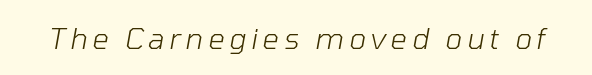
Q: Is the text bold? A: No.
Q: Is the text italic (slanted)? A: Yes, it leans right by about 10 degrees.
Q: Is the text underlined? A: No.
Q: Width (condensed, normal, or wide)? A: Normal.
Q: Stroke contrast? A: Low.
Q: x-height? A: Medium.
Q: Monospaced? A: No.
